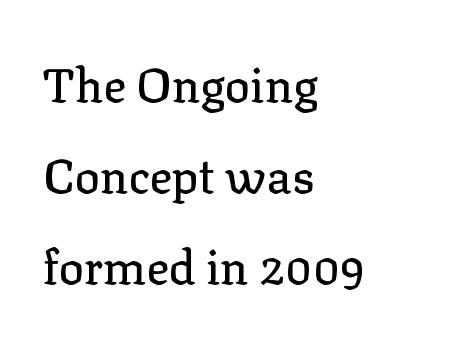
Q: Is the text italic (slanted)? A: No, it is upright.
Q: Is the typeface a serif or a sans-serif typeface? A: Serif.
Q: Is the text underlined? A: No.
Q: How is the paragraph aligned? A: Left-aligned.
Q: Is the spacing between letters normal or unusually wide? A: Normal.
Q: Is the spacing between lines tight, normal or loose? A: Loose.
Q: Width (condensed, normal, or wide)? A: Normal.
Q: Stroke contrast? A: Low.
Q: x-height? A: Medium.
Q: Monospaced? A: No.
